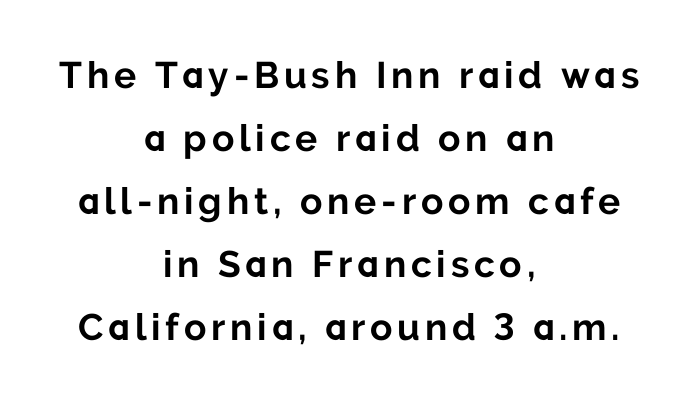
Q: Is the text bold? A: Yes.
Q: Is the text italic (slanted)? A: No, it is upright.
Q: Is the typeface a serif or a sans-serif typeface? A: Sans-serif.
Q: Is the text underlined? A: No.
Q: How is the paragraph aligned? A: Centered.
Q: Is the spacing between lines tight, normal or loose? A: Normal.
Q: Width (condensed, normal, or wide)? A: Normal.
Q: Stroke contrast? A: Low.
Q: x-height? A: Medium.
Q: Monospaced? A: No.
